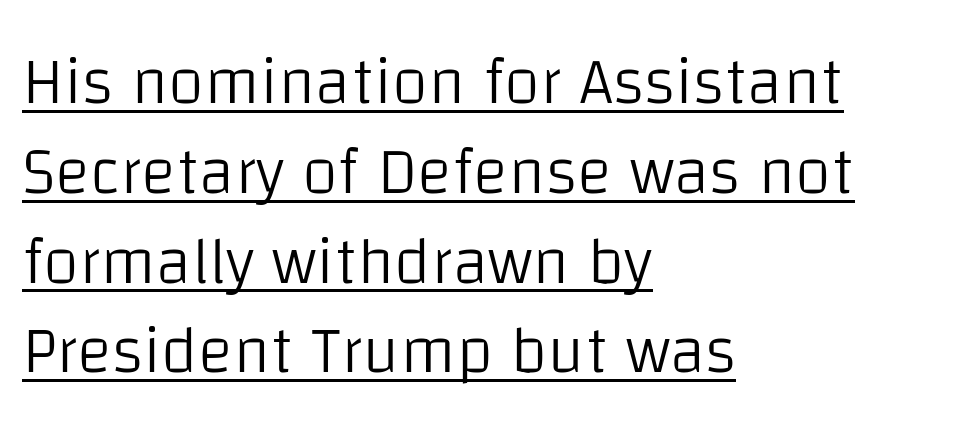
Honestly, the row spacing looks completely unremarkable. Here the designer chose a conventional face with non-uniform glyph widths. Weight class: somewhere from thin through regular. Horizontally, the lines are justified to the leading edge only.
